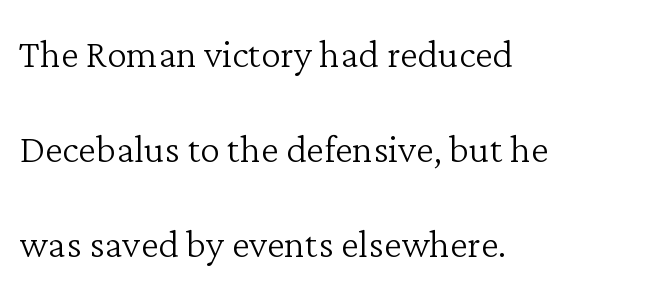
{"serif": "yes", "italic": "no", "bold": "no", "weight": "light", "width": "normal", "stroke_contrast": "low", "x_height": "medium", "monospaced": "no", "underline": "no", "align": "left", "line_spacing": "loose", "line_spacing_ratio": 1.9, "letter_spacing": "normal", "letter_spacing_em": 0.0, "glyph_px": 50}
